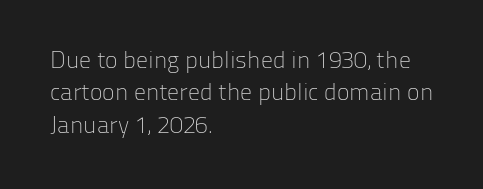
The image shows 24 px text type, upright; set left-aligned, normal line spacing (1.35x), normal letter spacing, not underlined.
